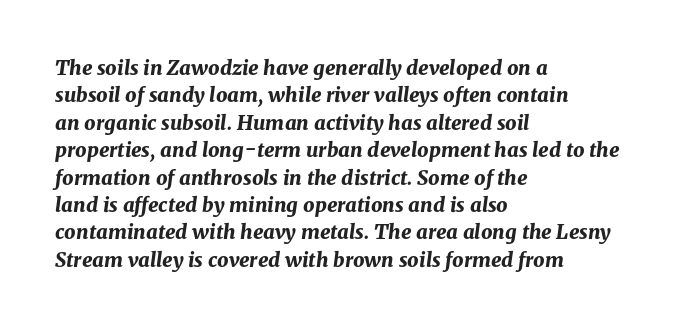
Characters follow at the spacing the type designer built in. The typography opts for an oblique posture over an upright one. Interline gaps are of average width in this sample. Glance below the letters and you will spot only blank space. The face used here has the dense, thick strokes of a bold. The lines in this sample share a left origin and differ only in where they stop.
